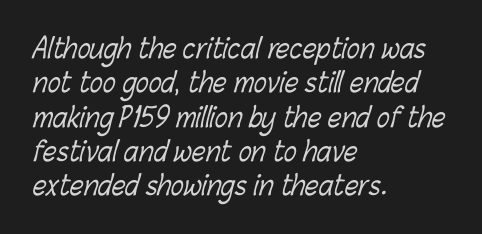
The image shows 27 px text type; set left-aligned, normal line spacing (1.27x), normal letter spacing, not underlined.
